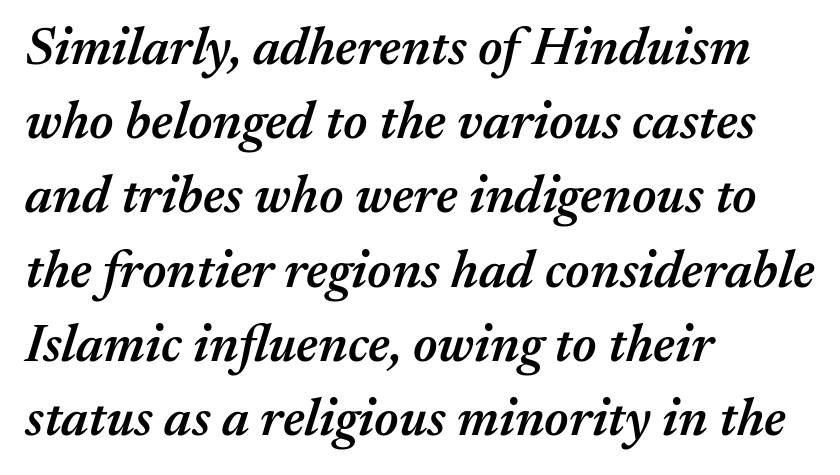
The foot of each line stays bare and open. An italicized treatment has been applied to the whole sample. Compared with a centered layout, this one pins lines to the left instead. Spacing between characters is what you'd get straight out of the box. One glance says typical: line gaps are just what's usual.
